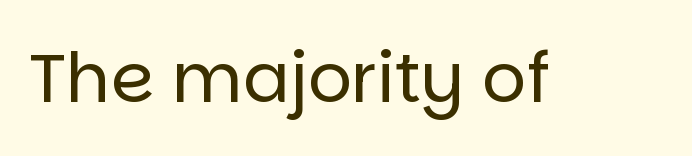
Q: Is the text bold? A: No.
Q: Is the text italic (slanted)? A: No, it is upright.
Q: Is the typeface a serif or a sans-serif typeface? A: Sans-serif.
Q: Is the text underlined? A: No.
Q: Is the spacing between letters normal or unusually wide? A: Normal.
Q: Width (condensed, normal, or wide)? A: Normal.
Q: Stroke contrast? A: Low.
Q: x-height? A: Large.
Q: Monospaced? A: No.
